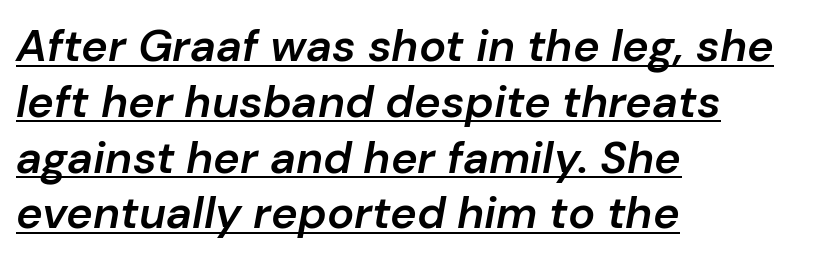
{"italic": "yes", "lean": "right", "slant_degrees": 10, "bold": "semi", "weight": "semibold", "width": "normal", "stroke_contrast": "low", "x_height": "medium", "monospaced": "no", "underline": "yes", "align": "left", "line_spacing_ratio": 1.24, "letter_spacing": "normal", "letter_spacing_em": 0.0, "glyph_px": 45}
